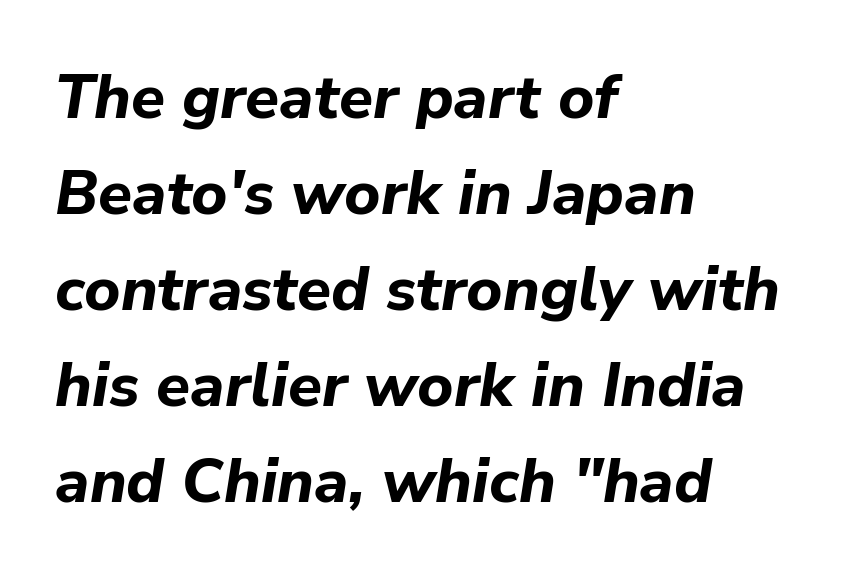
The image shows 62 px bold type, italic (leaning right); set left-aligned, normal line spacing (1.55x), normal letter spacing, not underlined; low stroke contrast and a medium x-height.
